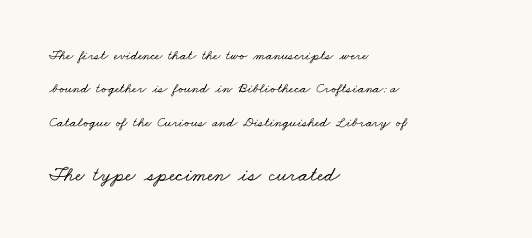
Q: Is the text underlined? A: No.
Q: How is the paragraph aligned? A: Left-aligned.
Q: Is the spacing between letters normal or unusually wide? A: Normal.
Q: Is the spacing between lines tight, normal or loose? A: Loose.
Q: Which block of text is set in a larger size, the first (top) or the second (bottom)? A: The second (bottom) one.
